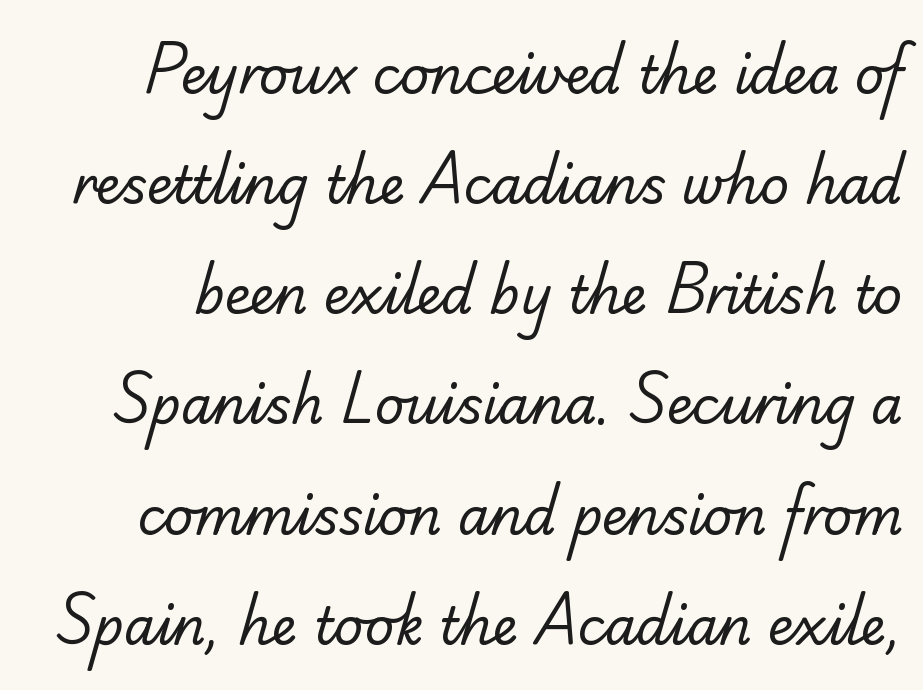
Think of a printed novel: that variable character pitch is what you see here. A clean baseline with only descenders dipping below it. The strokes carry an ordinary text weight at most. Baseline-to-baseline distance is far greater than the letter height.
